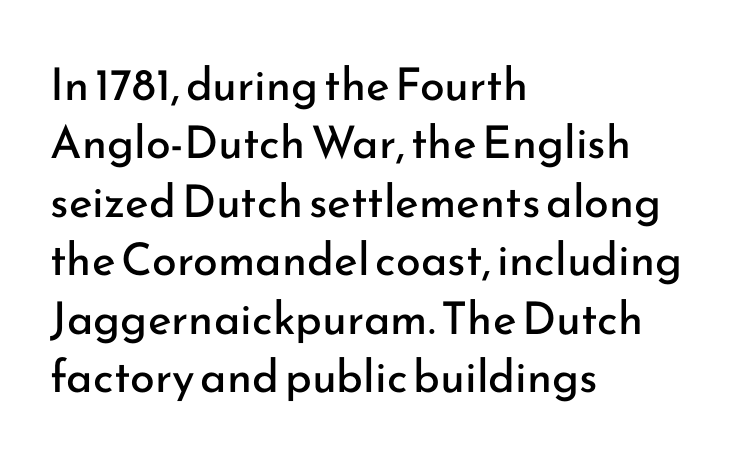
Q: Is the text bold? A: No.
Q: Is the text italic (slanted)? A: No, it is upright.
Q: Is the typeface a serif or a sans-serif typeface? A: Sans-serif.
Q: Is the text underlined? A: No.
Q: How is the paragraph aligned? A: Left-aligned.
Q: Is the spacing between letters normal or unusually wide? A: Normal.
Q: Is the spacing between lines tight, normal or loose? A: Normal.
Q: Width (condensed, normal, or wide)? A: Normal.
Q: Stroke contrast? A: Low.
Q: x-height? A: Small.
Q: Monospaced? A: No.
